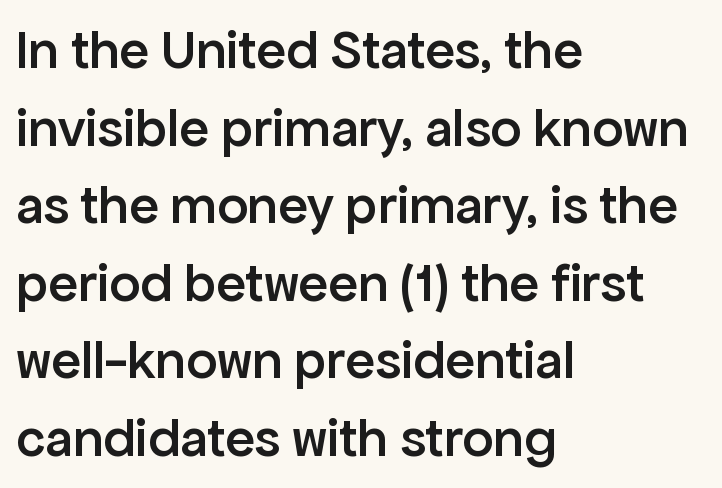
The image shows 55 px semibold sans-serif type, upright; set left-aligned, normal line spacing (1.41x), normal letter spacing, not underlined; low stroke contrast and a medium x-height.
